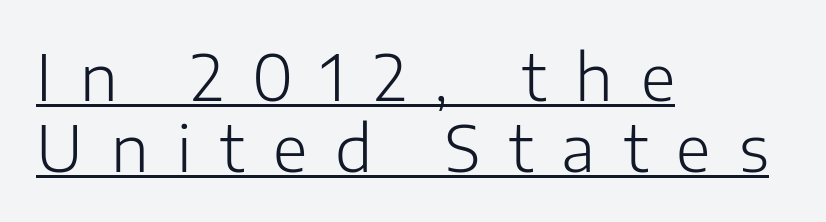
The image shows 63 px light sans-serif type, upright; set left-aligned, tight line spacing (1.12x), unusually wide letter spacing (+0.45 em), underlined; low stroke contrast and a medium x-height.
